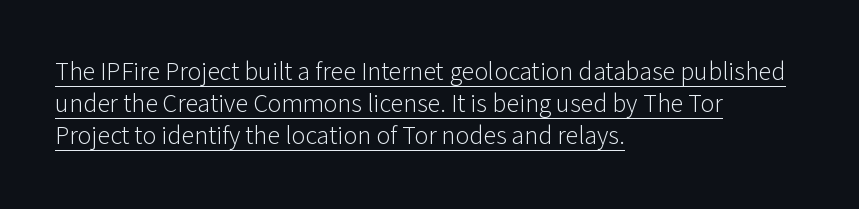
The specimen includes a rule beneath the text block's lines. Horizontally, the lines are justified to the leading edge only. How are the letters spaced? Ordinarily, with no added tracking. Letters have the restrained weight of plain body copy at most.
